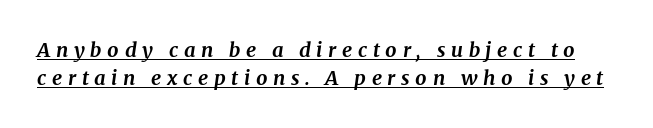
Q: Is the text bold? A: Yes.
Q: Is the text italic (slanted)? A: Yes, it leans right by about 8 degrees.
Q: Is the text underlined? A: Yes.
Q: Is the spacing between letters normal or unusually wide? A: Unusually wide.
Q: Is the spacing between lines tight, normal or loose? A: Normal.
